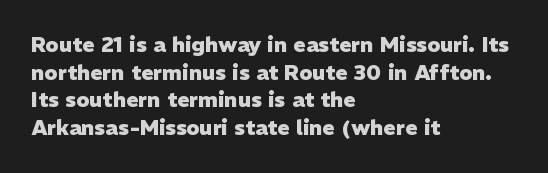
Q: Is the text bold? A: Yes.
Q: Is the text italic (slanted)? A: No, it is upright.
Q: Is the text underlined? A: No.
Q: How is the paragraph aligned? A: Left-aligned.
Q: Is the spacing between letters normal or unusually wide? A: Normal.
Q: Is the spacing between lines tight, normal or loose? A: Normal.
